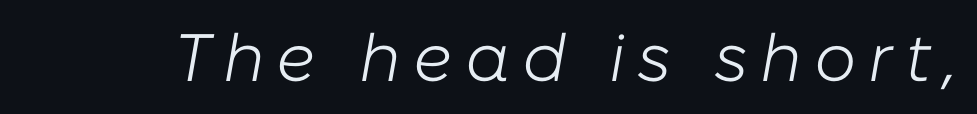
Beneath every word, the page is bare. Is this a fixed-width face? No — the glyphs have proportional, varying widths. The glyphs look as if they've been sheared to an angle. This reads as an unemphasized weight, regular at the heaviest.
